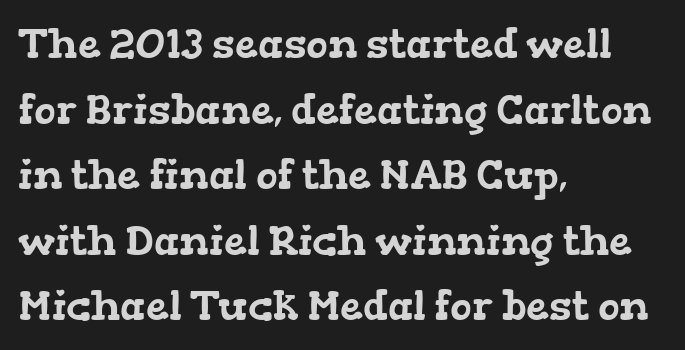
The image shows 41 px wide serif type; set left-aligned, normal line spacing (1.6x), normal letter spacing, not underlined; low stroke contrast and a medium x-height.
